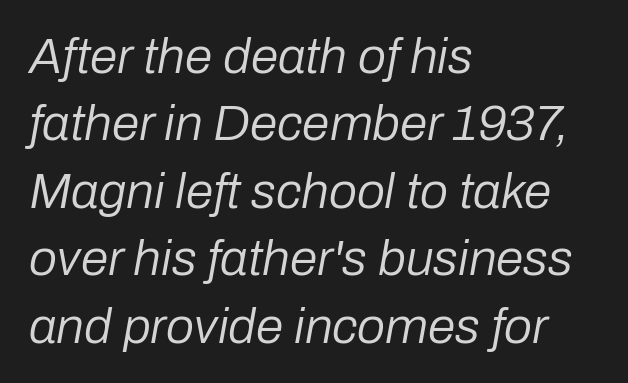
{"italic": "yes", "lean": "right", "slant_degrees": 10, "bold": "no", "weight": "regular", "width": "normal", "stroke_contrast": "low", "x_height": "medium", "monospaced": "no", "underline": "no", "align": "left", "line_spacing": "normal", "line_spacing_ratio": 1.35, "letter_spacing": "normal", "letter_spacing_em": 0.0, "glyph_px": 50}
